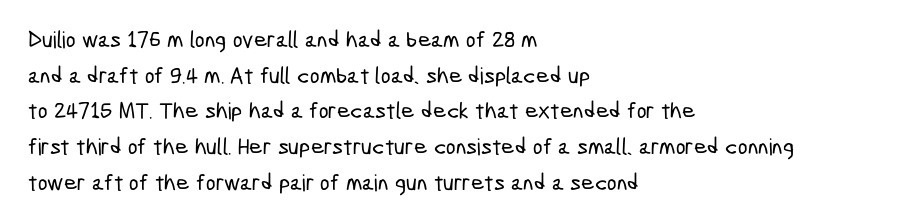
The image shows 23 px text type; set left-aligned, normal line spacing (1.55x), normal letter spacing, not underlined.
